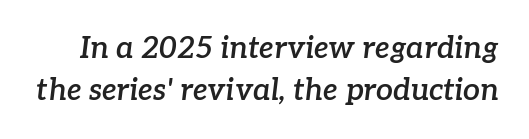
Font category for this specimen: serif. The leading is moderate, giving the passage an even texture. Each letter keeps its own natural width here, so spacing adapts to shape. Words appear dense and cohesive because spacing is normal. Underline: absent. This is moderately heavy type, rendered in semibold.
